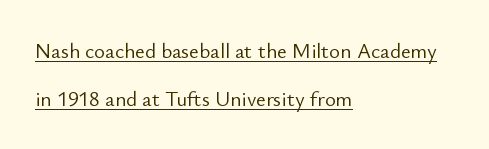
Q: Is the text bold? A: No.
Q: Is the text italic (slanted)? A: No, it is upright.
Q: Is the text underlined? A: Yes.
Q: How is the paragraph aligned? A: Left-aligned.
Q: Is the spacing between letters normal or unusually wide? A: Normal.
Q: Is the spacing between lines tight, normal or loose? A: Loose.
